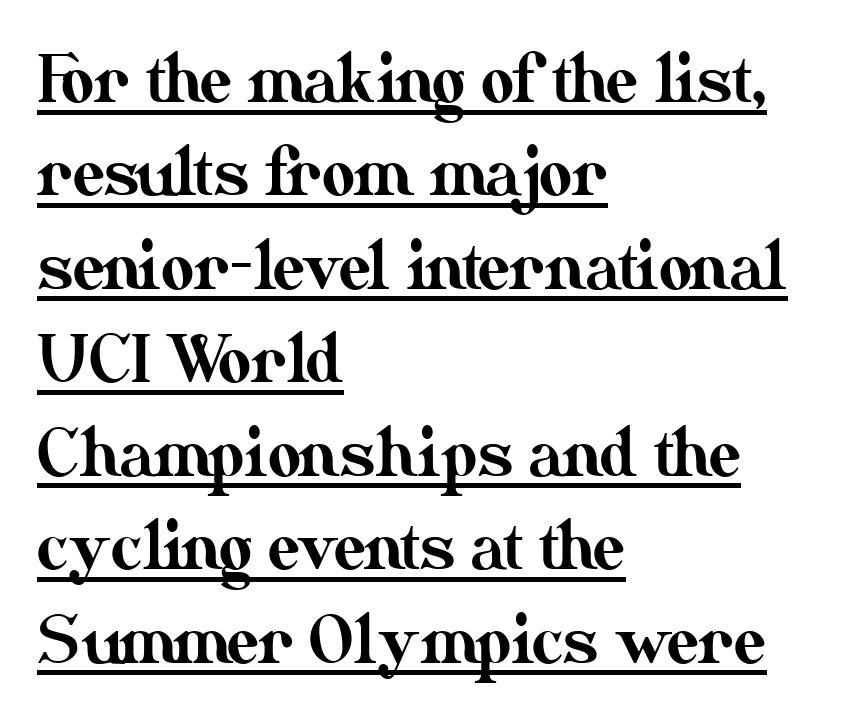
The image shows 64 px text type, upright; set left-aligned, normal line spacing (1.46x), normal letter spacing, underlined; medium stroke contrast and a small x-height.
